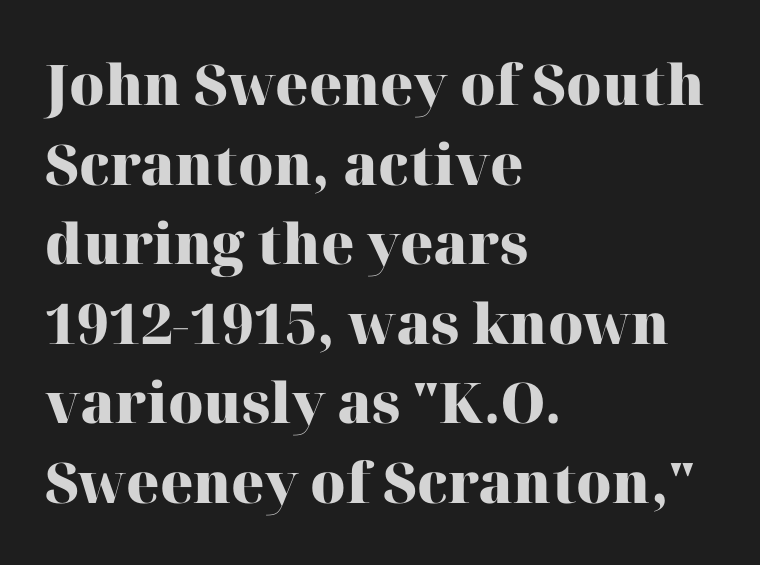
Q: Is the text bold? A: Yes.
Q: Is the text italic (slanted)? A: No, it is upright.
Q: Is the typeface a serif or a sans-serif typeface? A: Serif.
Q: Is the text underlined? A: No.
Q: How is the paragraph aligned? A: Left-aligned.
Q: Is the spacing between letters normal or unusually wide? A: Normal.
Q: Is the spacing between lines tight, normal or loose? A: Normal.
Q: Width (condensed, normal, or wide)? A: Normal.
Q: Stroke contrast? A: High.
Q: x-height? A: Medium.
Q: Monospaced? A: No.
